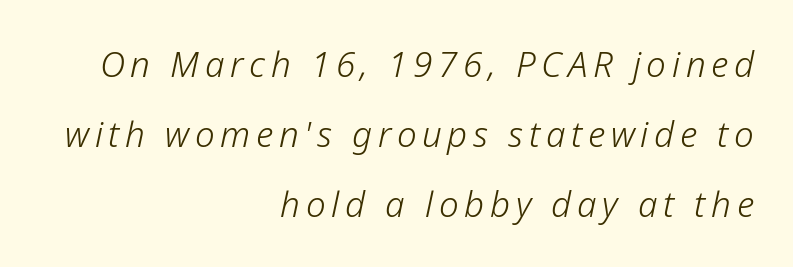
The specimen omits any rule beneath the text block's lines. The typesetting does not lean heavy: it is not bold. Honestly, the rows look like they've been pulled way apart. Line endings align vertically; line beginnings do not.
